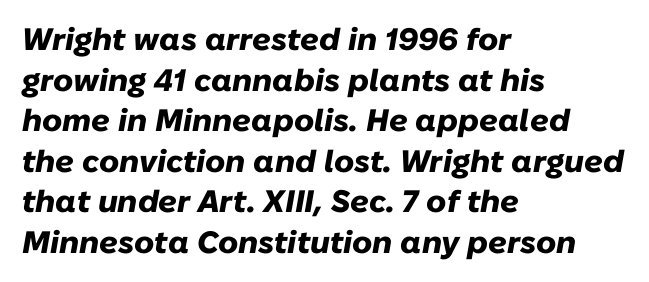
The image shows 31 px heavy type, italic (leaning right); set left-aligned, normal line spacing (1.31x), normal letter spacing, not underlined; low stroke contrast and a medium x-height.
